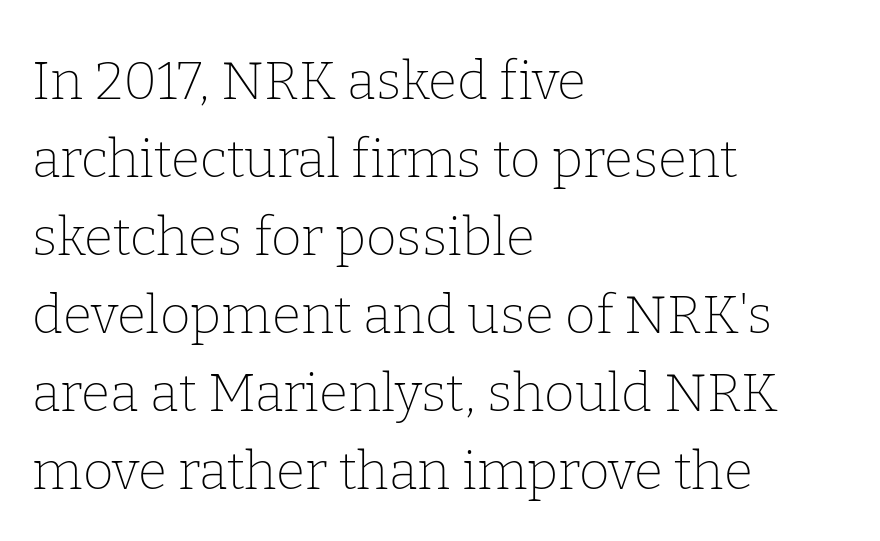
Q: Is the text bold? A: No.
Q: Is the text italic (slanted)? A: No, it is upright.
Q: Is the typeface a serif or a sans-serif typeface? A: Serif.
Q: Is the text underlined? A: No.
Q: How is the paragraph aligned? A: Left-aligned.
Q: Is the spacing between letters normal or unusually wide? A: Normal.
Q: Is the spacing between lines tight, normal or loose? A: Normal.
Q: Width (condensed, normal, or wide)? A: Normal.
Q: Stroke contrast? A: Low.
Q: x-height? A: Medium.
Q: Monospaced? A: No.
